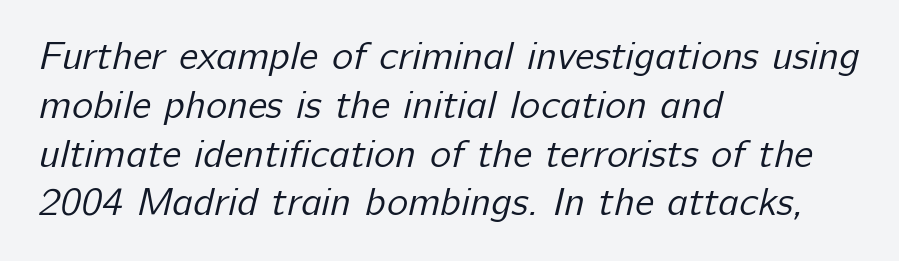
{"serif": "no", "bold": "no", "weight": "regular", "width": "normal", "stroke_contrast": "low", "x_height": "medium", "monospaced": "no", "underline": "no", "align": "left", "line_spacing_ratio": 1.22, "letter_spacing": "normal", "letter_spacing_em": 0.0, "glyph_px": 40}
